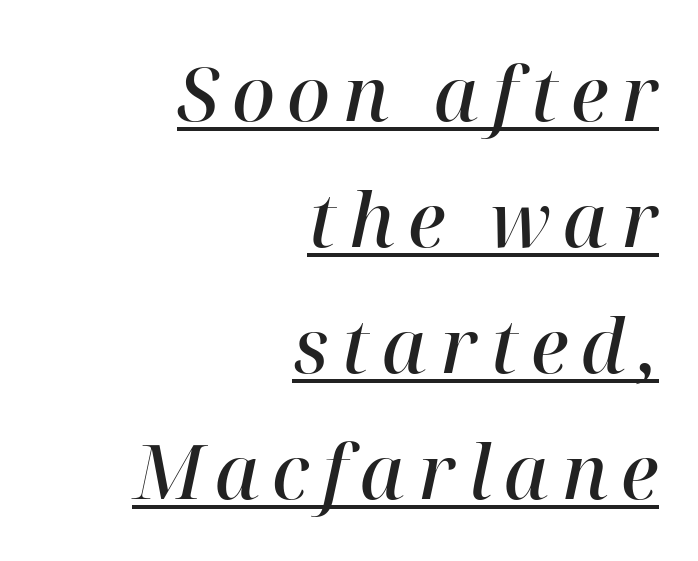
The image shows 75 px semibold serif type, italic (leaning right); set right-aligned, normal line spacing (1.68x), underlined; high stroke contrast and a medium x-height.
